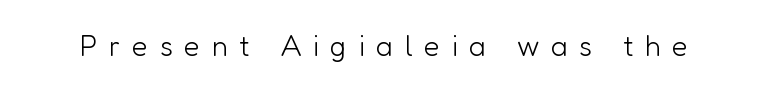
Q: Is the text bold? A: No.
Q: Is the text italic (slanted)? A: No, it is upright.
Q: Is the typeface a serif or a sans-serif typeface? A: Sans-serif.
Q: Is the text underlined? A: No.
Q: Is the spacing between letters normal or unusually wide? A: Unusually wide.
Q: Width (condensed, normal, or wide)? A: Normal.
Q: Stroke contrast? A: Low.
Q: x-height? A: Medium.
Q: Monospaced? A: No.
